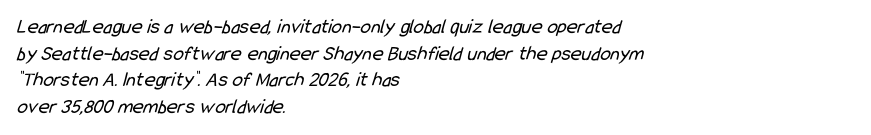
The image shows 21 px text type; set left-aligned, normal line spacing (1.27x), normal letter spacing, not underlined.
